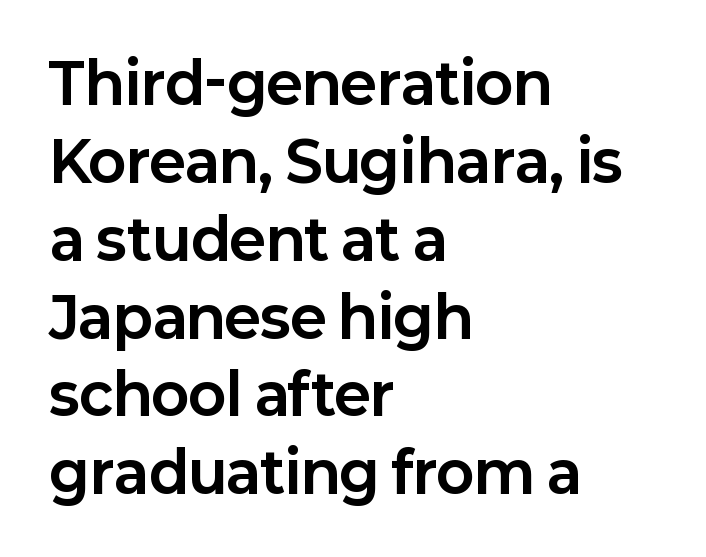
Unlike a traditional serif, this face leaves its strokes unadorned. Letter spacing: default. The rendering uses a bold face; every stroke is thick and dark. Think of a printed novel: that variable character pitch is what you see here. Typeset ragged right — the left edge is the straight one. Summary of vertical rhythm: regular, with standard interline spacing.
